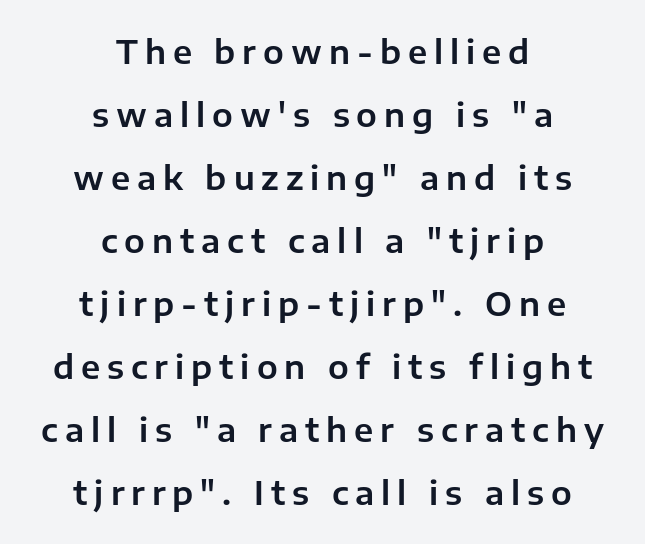
Q: Is the text italic (slanted)? A: No, it is upright.
Q: Is the typeface a serif or a sans-serif typeface? A: Sans-serif.
Q: Is the text underlined? A: No.
Q: How is the paragraph aligned? A: Centered.
Q: Is the spacing between letters normal or unusually wide? A: Unusually wide.
Q: Is the spacing between lines tight, normal or loose? A: Loose.
Q: Width (condensed, normal, or wide)? A: Normal.
Q: Stroke contrast? A: Low.
Q: x-height? A: Medium.
Q: Monospaced? A: No.
